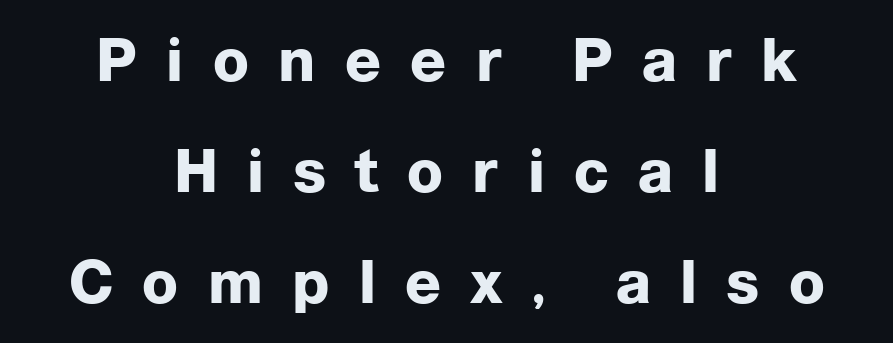
The paragraph has two soft edges and a firm central axis. Descender tails drop into unmarked territory. Is this a fixed-width face? No — the glyphs have proportional, varying widths. Quick note: not italic, upright. Classification — sans serif.
